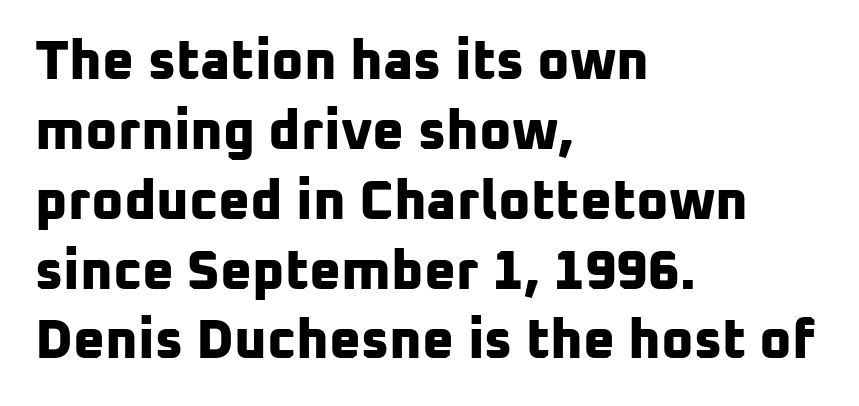
Q: Is the text bold? A: Yes.
Q: Is the typeface a serif or a sans-serif typeface? A: Sans-serif.
Q: Is the text underlined? A: No.
Q: How is the paragraph aligned? A: Left-aligned.
Q: Is the spacing between letters normal or unusually wide? A: Normal.
Q: Is the spacing between lines tight, normal or loose? A: Normal.
Q: Width (condensed, normal, or wide)? A: Normal.
Q: Stroke contrast? A: Low.
Q: x-height? A: Medium.
Q: Monospaced? A: No.
